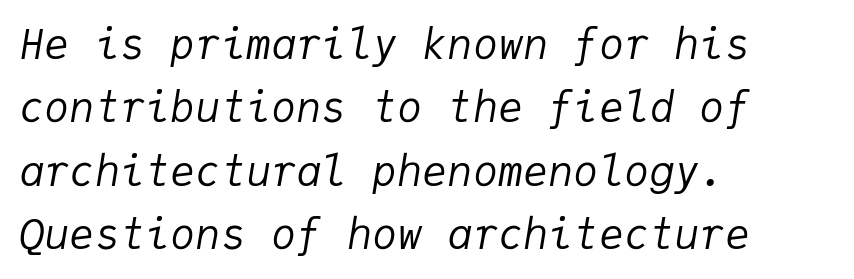
Note the uniform advance width — an 'i' takes as much space as an 'm'. The gaps between neighbouring characters are ordinary and unremarkable. Beneath every word, the page is bare. Where is the straight margin? On the left. Compared with typical paragraphs, the rows here are spaced about the same. The font sits on the lighter half of the weight spectrum, regular included.
